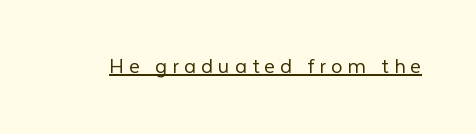
The image shows 23 px text type, upright; set unusually wide letter spacing (+0.22 em), underlined.
